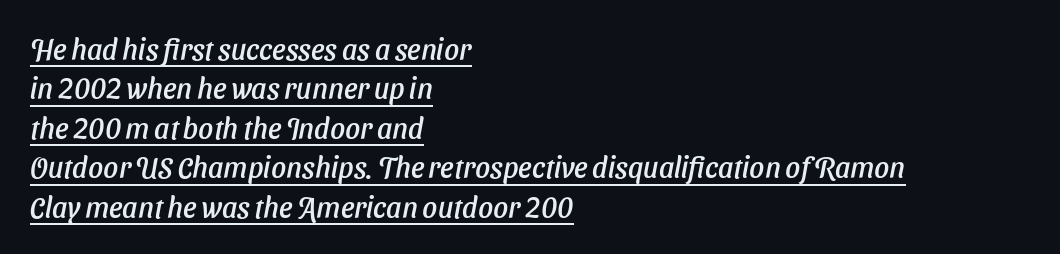
{"italic": "yes", "lean": "right", "slant_degrees": 11, "width": "normal", "stroke_contrast": "low", "x_height": "medium", "monospaced": "no", "underline": "yes", "align": "left", "line_spacing": "normal", "line_spacing_ratio": 1.36, "letter_spacing": "normal", "letter_spacing_em": 0.0, "glyph_px": 29}
